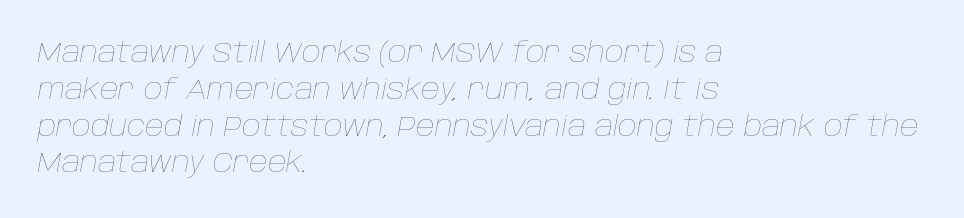
The image shows 29 px thin type, italic (leaning right); set left-aligned, normal line spacing (1.27x), normal letter spacing, not underlined; low stroke contrast and a large x-height.
